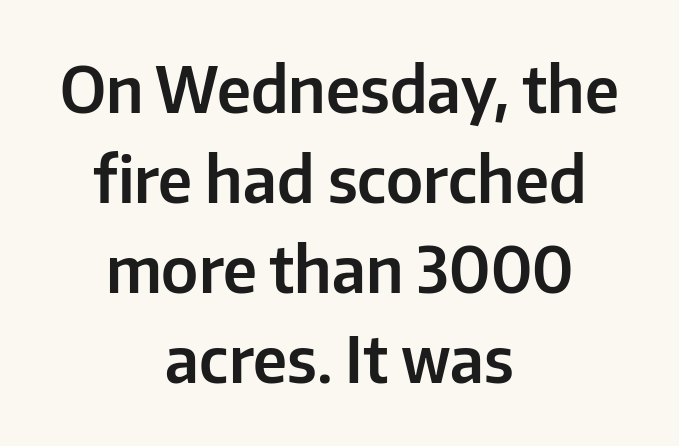
Is this a fixed-width face? No — the glyphs have proportional, varying widths. Posture: vertical. The leading is moderate, giving the passage an even texture. The string is rendered with underlining switched off.
